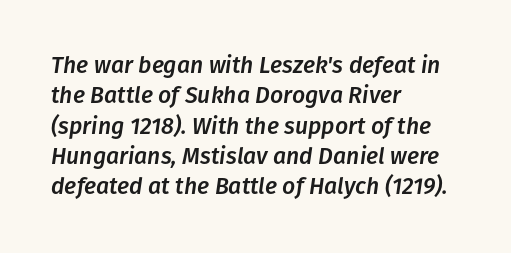
{"italic": "yes", "lean": "right", "slant_degrees": 8, "underline": "no", "align": "left", "line_spacing": "normal", "line_spacing_ratio": 1.32, "letter_spacing": "normal", "letter_spacing_em": 0.0, "glyph_px": 23}
